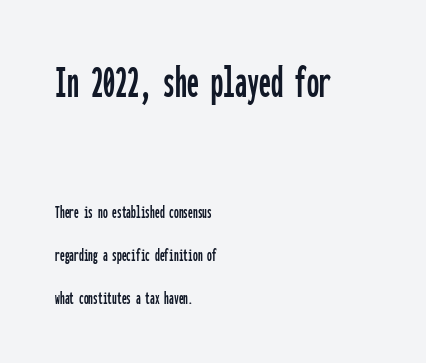
The image shows 48 px condensed sans-serif type, upright, monospaced; set left-aligned, loose line spacing (2.25x), normal letter spacing, not underlined; the first (top) block is 2.53x larger; low stroke contrast and a medium x-height.
